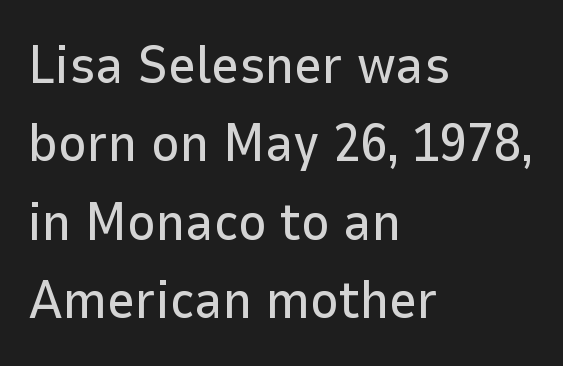
{"serif": "no", "italic": "no", "width": "normal", "stroke_contrast": "low", "x_height": "medium", "monospaced": "no", "underline": "no", "align": "left", "line_spacing": "normal", "line_spacing_ratio": 1.45, "letter_spacing": "normal", "letter_spacing_em": 0.0, "glyph_px": 54}
